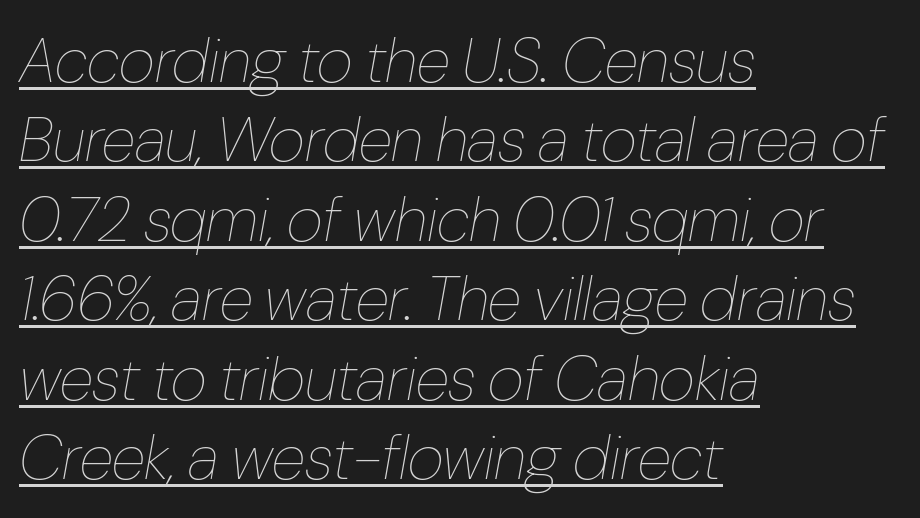
Q: Is the text bold? A: No.
Q: Is the text italic (slanted)? A: Yes, it leans right by about 10 degrees.
Q: Is the text underlined? A: Yes.
Q: How is the paragraph aligned? A: Left-aligned.
Q: Is the spacing between letters normal or unusually wide? A: Normal.
Q: Is the spacing between lines tight, normal or loose? A: Normal.
Q: Width (condensed, normal, or wide)? A: Condensed.
Q: Stroke contrast? A: Low.
Q: x-height? A: Medium.
Q: Monospaced? A: No.
